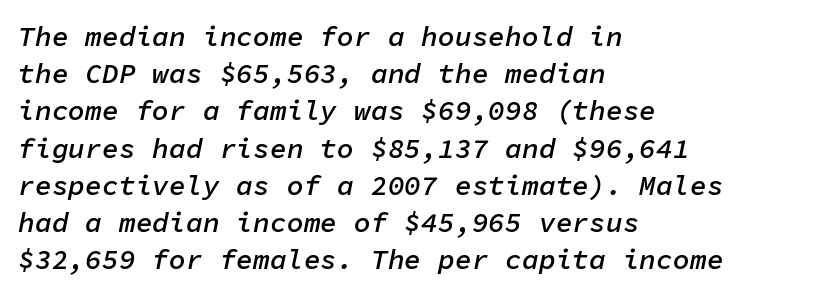
{"italic": "yes", "lean": "right", "slant_degrees": 11, "bold": "semi", "weight": "semibold", "width": "normal", "stroke_contrast": "low", "x_height": "medium", "monospaced": "yes", "underline": "no", "align": "left", "line_spacing": "normal", "line_spacing_ratio": 1.33, "letter_spacing": "normal", "letter_spacing_em": 0.0, "glyph_px": 28}
